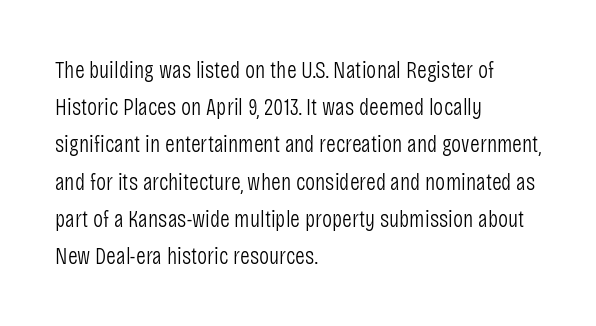
Q: Is the text bold? A: No.
Q: Is the text italic (slanted)? A: No, it is upright.
Q: Is the text underlined? A: No.
Q: How is the paragraph aligned? A: Left-aligned.
Q: Is the spacing between letters normal or unusually wide? A: Normal.
Q: Is the spacing between lines tight, normal or loose? A: Normal.
